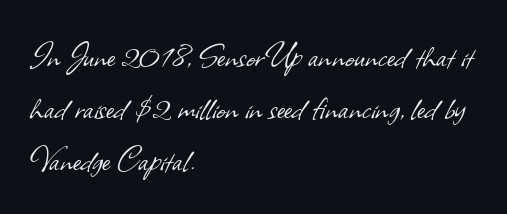
Q: Is the text bold? A: No.
Q: Is the typeface a serif or a sans-serif typeface? A: Sans-serif.
Q: Is the text underlined? A: No.
Q: How is the paragraph aligned? A: Left-aligned.
Q: Is the spacing between letters normal or unusually wide? A: Normal.
Q: Is the spacing between lines tight, normal or loose? A: Normal.
Q: Width (condensed, normal, or wide)? A: Normal.
Q: Stroke contrast? A: Low.
Q: x-height? A: Small.
Q: Monospaced? A: No.
